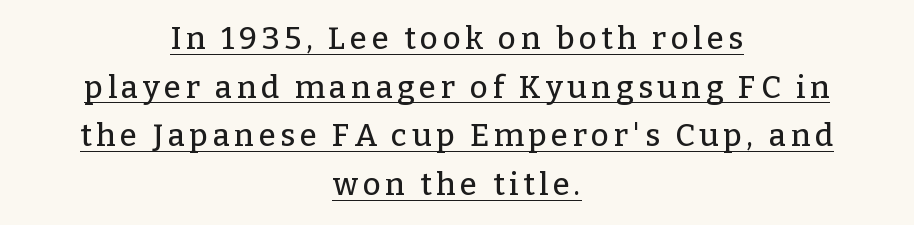
Q: Is the text italic (slanted)? A: No, it is upright.
Q: Is the typeface a serif or a sans-serif typeface? A: Serif.
Q: Is the text underlined? A: Yes.
Q: How is the paragraph aligned? A: Centered.
Q: Is the spacing between lines tight, normal or loose? A: Normal.
Q: Width (condensed, normal, or wide)? A: Normal.
Q: Stroke contrast? A: Low.
Q: x-height? A: Medium.
Q: Monospaced? A: No.
